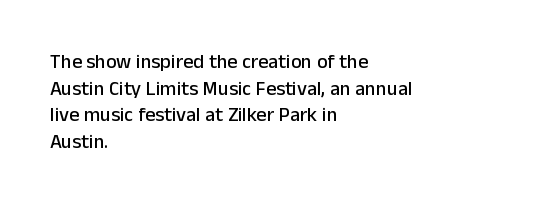
The image shows 20 px text type, upright; set left-aligned, normal line spacing (1.33x), normal letter spacing, not underlined.
